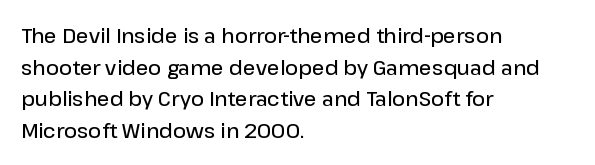
Q: Is the text bold? A: Semi-bold.
Q: Is the text italic (slanted)? A: No, it is upright.
Q: Is the text underlined? A: No.
Q: How is the paragraph aligned? A: Left-aligned.
Q: Is the spacing between letters normal or unusually wide? A: Normal.
Q: Is the spacing between lines tight, normal or loose? A: Normal.
